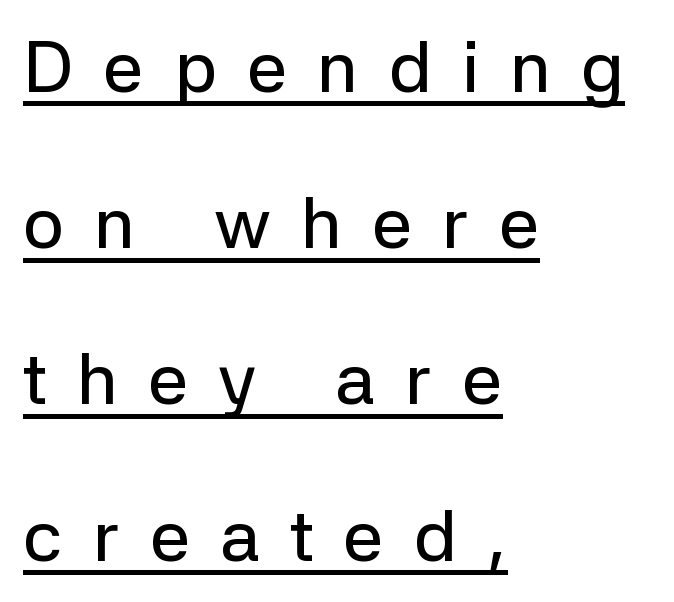
{"serif": "no", "italic": "no", "width": "normal", "stroke_contrast": "low", "x_height": "medium", "monospaced": "no", "underline": "yes", "align": "left", "line_spacing": "loose", "line_spacing_ratio": 2.17, "letter_spacing": "wide", "letter_spacing_em": 0.42, "glyph_px": 72}
